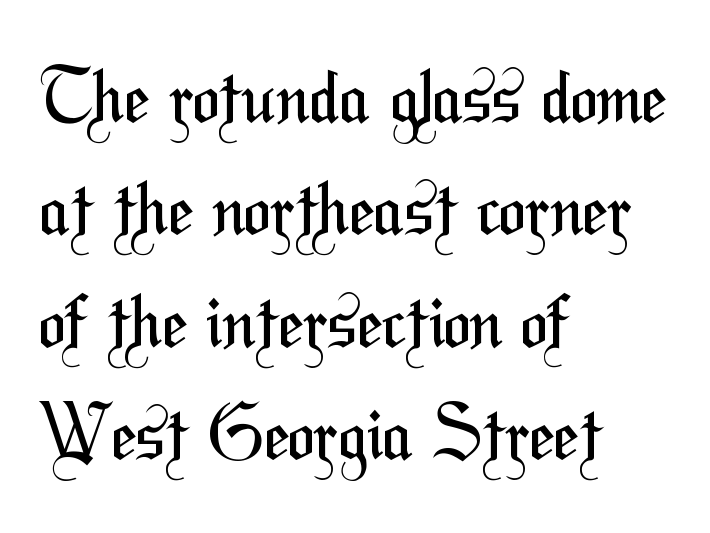
The foot of each line stays bare and open. No extra tracking has been applied to these lines. On a weight scale, this lands at 450 or below. Typographically, this falls in the sans-serif category.
